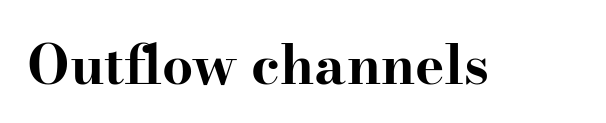
The image shows 55 px bold, wide serif type, upright; set normal letter spacing, not underlined; high stroke contrast and a small x-height.
